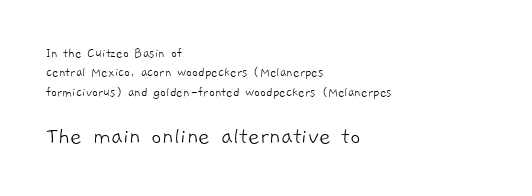
These two chunks differ in scale, with the bottom chunk taking the larger measure. No chunkiness to these letters — they're not bold. This block has exactly the height ordinary leading produces. Each word holds together tightly as a unit, with standard inter-letter gaps. The paragraph shown leans on its left margin. Check under the words: just untouched page.
